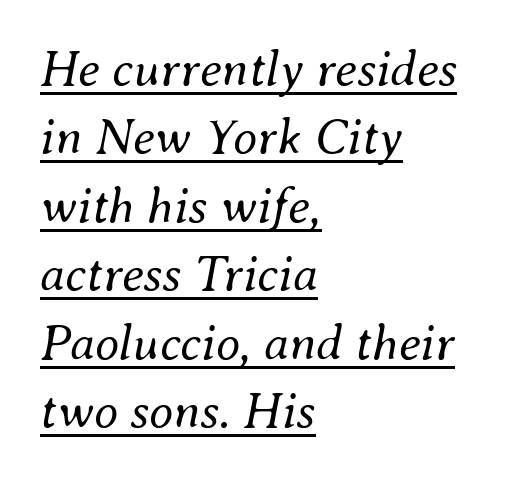
Q: Is the text bold? A: No.
Q: Is the text italic (slanted)? A: Yes, it leans right by about 8 degrees.
Q: Is the text underlined? A: Yes.
Q: How is the paragraph aligned? A: Left-aligned.
Q: Is the spacing between letters normal or unusually wide? A: Normal.
Q: Is the spacing between lines tight, normal or loose? A: Normal.
Q: Width (condensed, normal, or wide)? A: Normal.
Q: Stroke contrast? A: Medium.
Q: x-height? A: Small.
Q: Monospaced? A: No.
